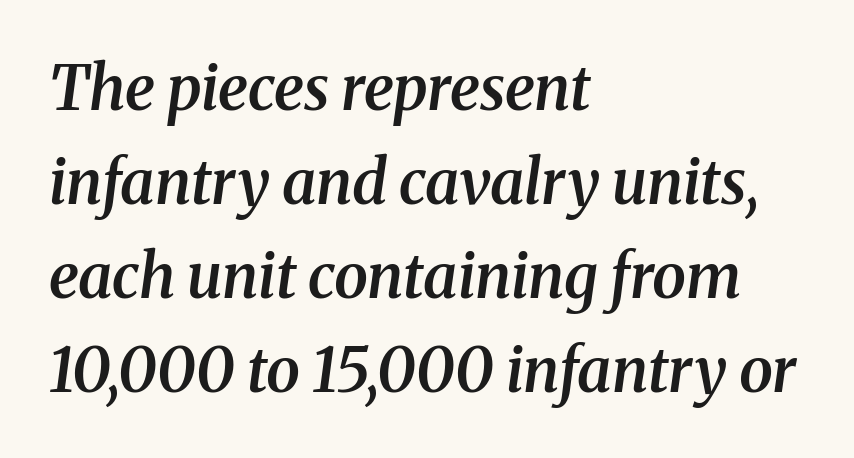
Typographically, this falls in the serif category. Check the space under the baseline: it is left empty. Each word holds together tightly as a unit, with standard inter-letter gaps. The face used here has a pronounced slope to its letters. Heft: intermediate — a semibold.
